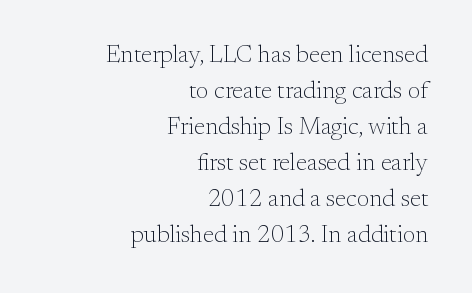
{"italic": "no", "bold": "no", "underline": "no", "align": "right", "line_spacing": "normal", "line_spacing_ratio": 1.5, "letter_spacing": "normal", "letter_spacing_em": 0.0, "glyph_px": 24}
